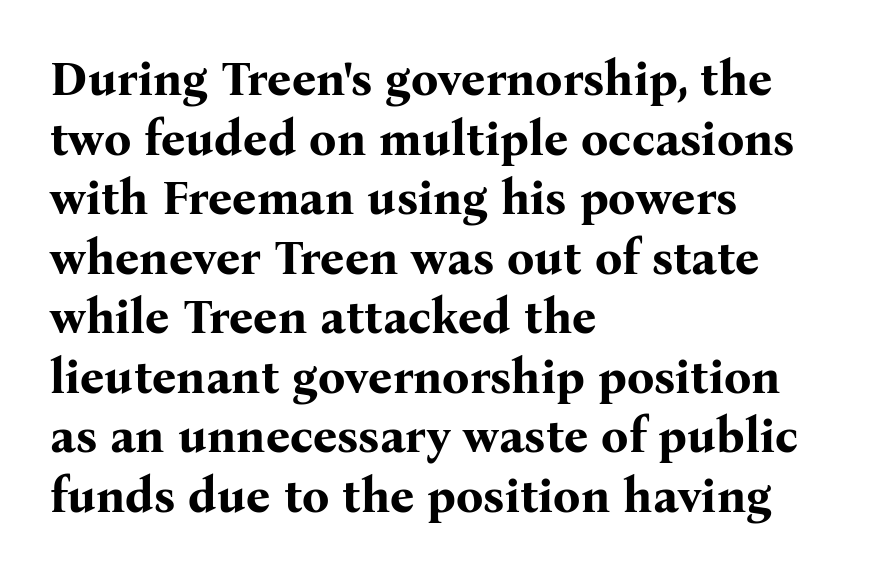
The lines in this sample share a left origin and differ only in where they stop. Thick stems and heavy bowls — unmistakably bold. Spacing verdict: proportional, widths tailored to each character. The passage shown has conventional tracking throughout.
